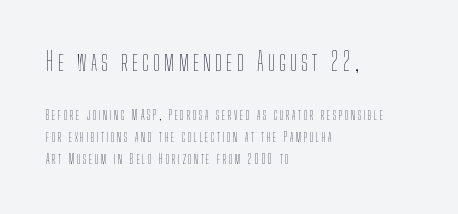
The image shows 25 px text type, upright; set left-aligned, normal line spacing (1.59x), not underlined; the first (top) block is 1.79x larger.
